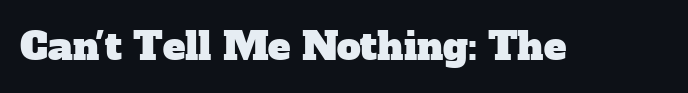
The image shows 38 px serif type; set normal letter spacing, not underlined; low stroke contrast and a medium x-height.
